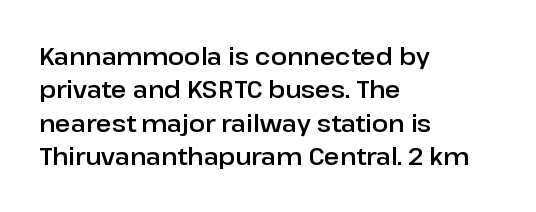
Style check: upright. Bare-footed words on every line. The passage shown has conventional tracking throughout. If you measured baseline to baseline, you'd find a middling distance. A student would call this left alignment; a typographer would say flush left, rag right.
